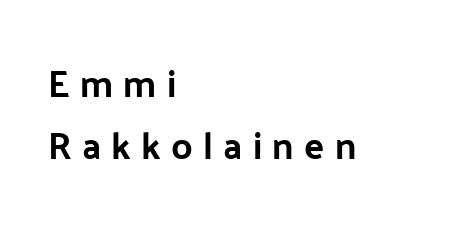
The image shows 37 px bold sans-serif type, upright; set left-aligned, normal line spacing (1.67x), unusually wide letter spacing (+0.28 em), not underlined; low stroke contrast and a medium x-height.
